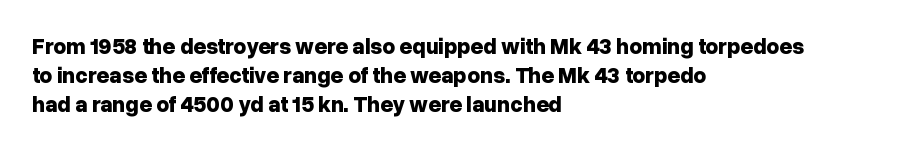
{"italic": "no", "bold": "yes", "underline": "no", "align": "left", "line_spacing": "normal", "line_spacing_ratio": 1.32, "letter_spacing": "normal", "letter_spacing_em": 0.0, "glyph_px": 22}
